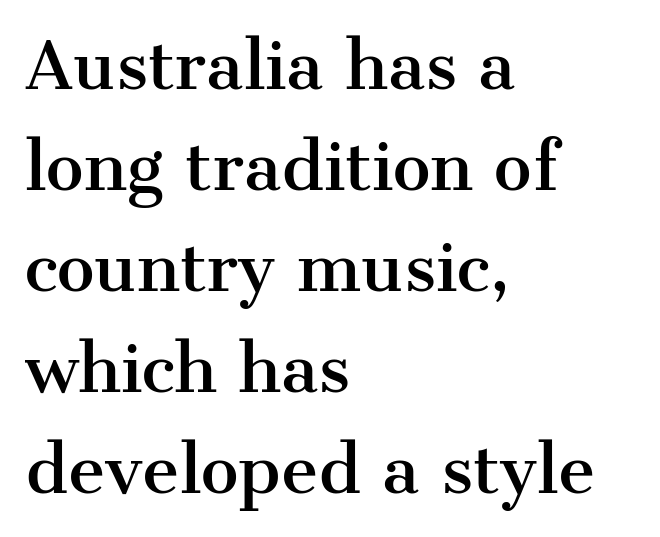
The image shows 64 px serif type, upright; set left-aligned, normal line spacing (1.58x), normal letter spacing, not underlined; medium stroke contrast and a medium x-height.
